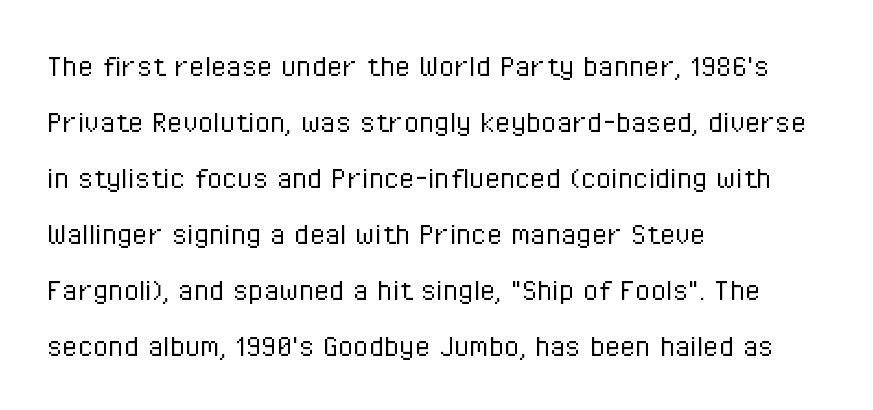
{"serif": "no", "italic": "no", "bold": "no", "weight": "light", "width": "condensed", "stroke_contrast": "low", "x_height": "medium", "monospaced": "no", "underline": "no", "align": "left", "line_spacing": "normal", "line_spacing_ratio": 1.6, "letter_spacing": "normal", "letter_spacing_em": 0.0, "glyph_px": 35}
